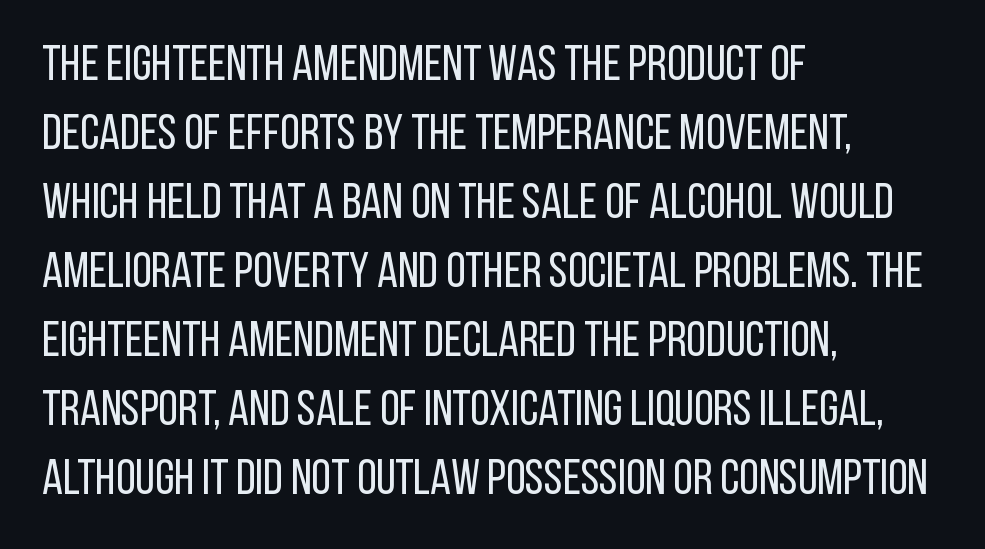
The image shows 50 px regular-weight, condensed sans-serif type, upright; set left-aligned, normal line spacing (1.38x), normal letter spacing, not underlined; low stroke contrast and a large x-height.
